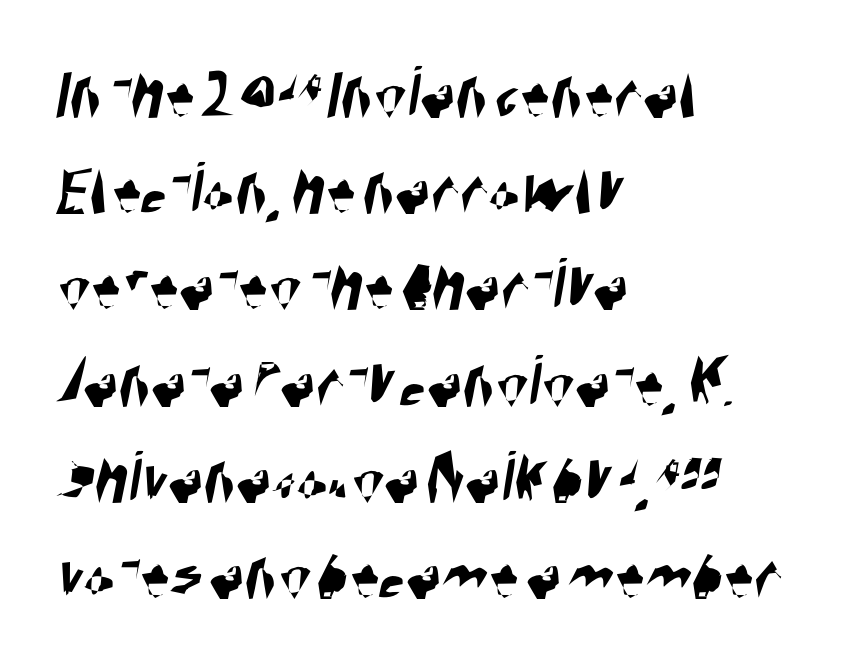
Q: Is the typeface a serif or a sans-serif typeface? A: Sans-serif.
Q: Is the text underlined? A: No.
Q: How is the paragraph aligned? A: Left-aligned.
Q: Is the spacing between letters normal or unusually wide? A: Normal.
Q: Is the spacing between lines tight, normal or loose? A: Normal.
Q: Width (condensed, normal, or wide)? A: Condensed.
Q: Stroke contrast? A: High.
Q: x-height? A: Large.
Q: Monospaced? A: No.
